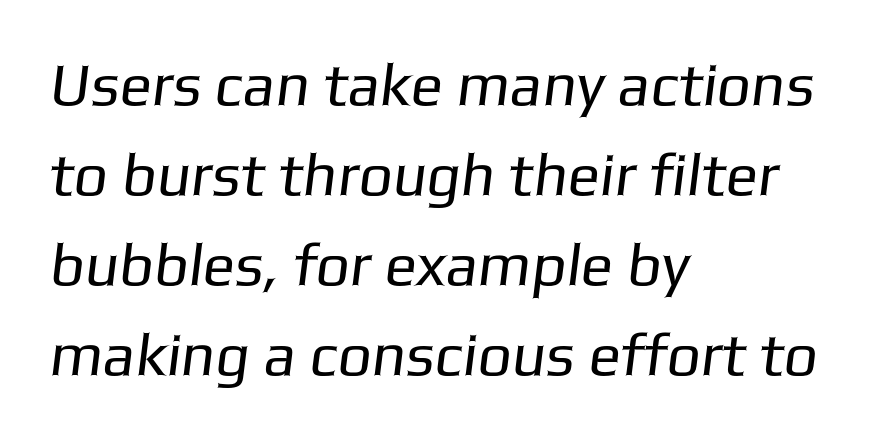
Q: Is the text bold? A: No.
Q: Is the typeface a serif or a sans-serif typeface? A: Sans-serif.
Q: Is the text underlined? A: No.
Q: How is the paragraph aligned? A: Left-aligned.
Q: Is the spacing between letters normal or unusually wide? A: Normal.
Q: Is the spacing between lines tight, normal or loose? A: Normal.
Q: Width (condensed, normal, or wide)? A: Normal.
Q: Stroke contrast? A: Low.
Q: x-height? A: Medium.
Q: Monospaced? A: No.
